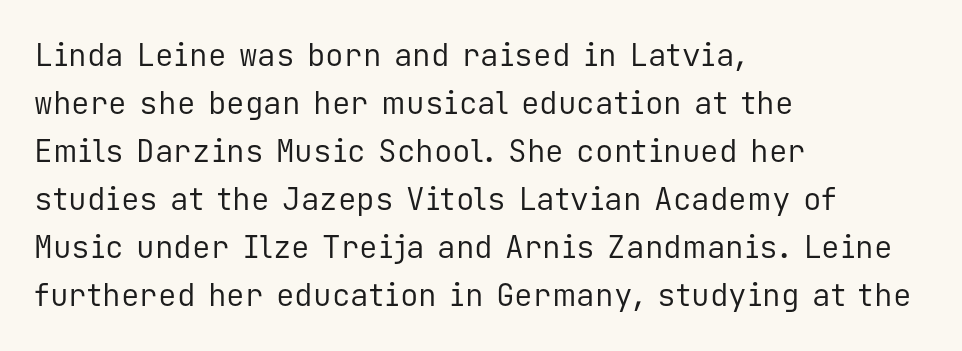
{"serif": "no", "italic": "no", "bold": "no", "weight": "regular", "width": "normal", "stroke_contrast": "low", "x_height": "medium", "monospaced": "yes", "underline": "no", "align": "left", "line_spacing": "normal", "line_spacing_ratio": 1.55, "letter_spacing": "normal", "letter_spacing_em": 0.0, "glyph_px": 31}
